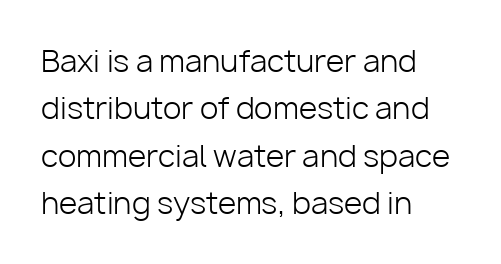
The image shows 30 px light sans-serif type, upright; set left-aligned, normal line spacing (1.58x), normal letter spacing, not underlined; low stroke contrast and a medium x-height.
